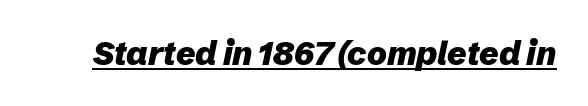
{"italic": "yes", "lean": "right", "slant_degrees": 12, "bold": "yes", "weight": "heavy", "width": "normal", "stroke_contrast": "low", "x_height": "medium", "monospaced": "no", "underline": "yes", "letter_spacing": "normal", "letter_spacing_em": 0.0, "glyph_px": 33}
